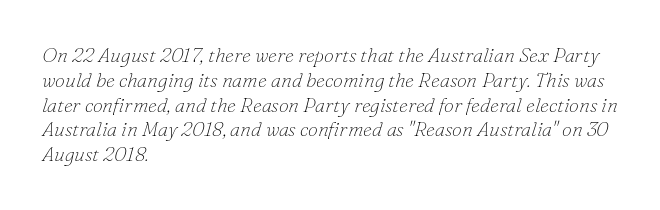
Notice how the stems are inclined rather than vertical — that's the hallmark of italics. The line texture is even and compact thanks to regular tracking. Any mark beneath the type? The region is blank. Is the type heavy? It reads as light-to-regular instead. The paragraph has a hard left edge and a soft right edge.
